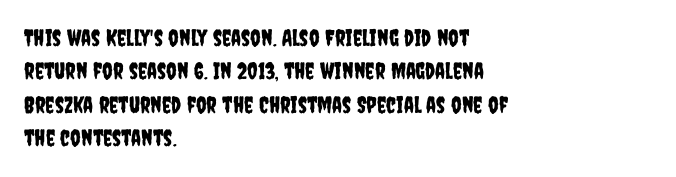
Q: Is the text italic (slanted)? A: No, it is upright.
Q: Is the text underlined? A: No.
Q: How is the paragraph aligned? A: Left-aligned.
Q: Is the spacing between letters normal or unusually wide? A: Normal.
Q: Is the spacing between lines tight, normal or loose? A: Normal.
